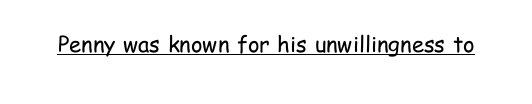
The image shows 22 px text type, upright; set normal letter spacing, underlined.
